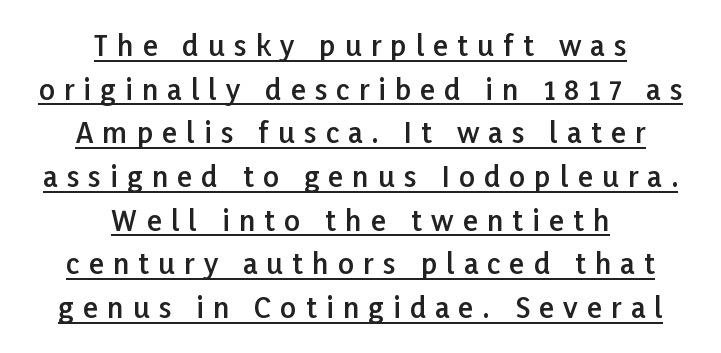
Q: Is the text bold? A: Semi-bold.
Q: Is the text italic (slanted)? A: No, it is upright.
Q: Is the typeface a serif or a sans-serif typeface? A: Sans-serif.
Q: Is the text underlined? A: Yes.
Q: How is the paragraph aligned? A: Centered.
Q: Is the spacing between letters normal or unusually wide? A: Unusually wide.
Q: Is the spacing between lines tight, normal or loose? A: Normal.
Q: Width (condensed, normal, or wide)? A: Normal.
Q: Stroke contrast? A: Low.
Q: x-height? A: Medium.
Q: Monospaced? A: No.
